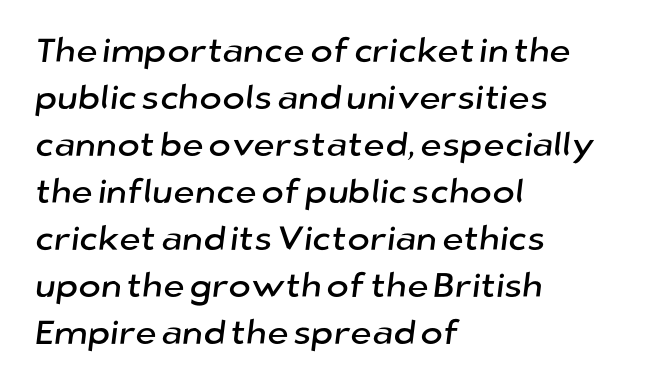
{"serif": "no", "width": "normal", "stroke_contrast": "low", "x_height": "medium", "monospaced": "no", "underline": "no", "align": "left", "line_spacing": "normal", "line_spacing_ratio": 1.38, "letter_spacing": "normal", "letter_spacing_em": 0.0, "glyph_px": 34}
